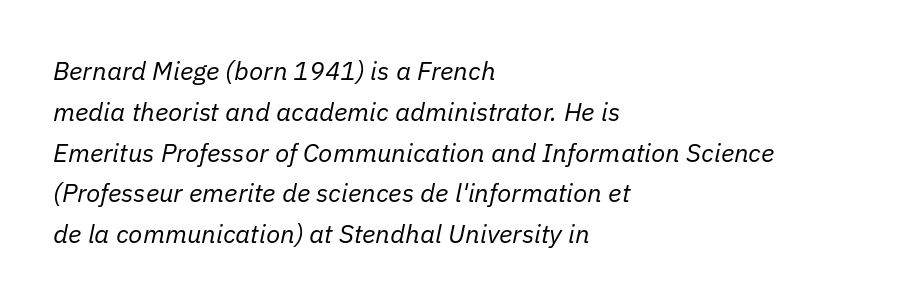
Q: Is the text bold? A: No.
Q: Is the text italic (slanted)? A: Yes, it leans right by about 11 degrees.
Q: Is the text underlined? A: No.
Q: How is the paragraph aligned? A: Left-aligned.
Q: Is the spacing between letters normal or unusually wide? A: Normal.
Q: Is the spacing between lines tight, normal or loose? A: Normal.
